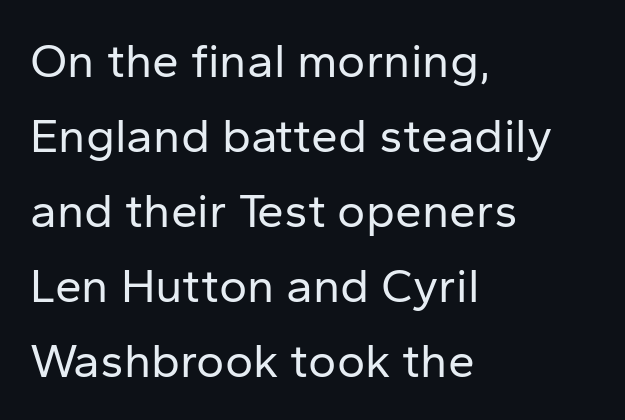
The image shows 48 px regular-weight sans-serif type, upright; set left-aligned, normal line spacing (1.56x), normal letter spacing, not underlined; low stroke contrast and a medium x-height.
